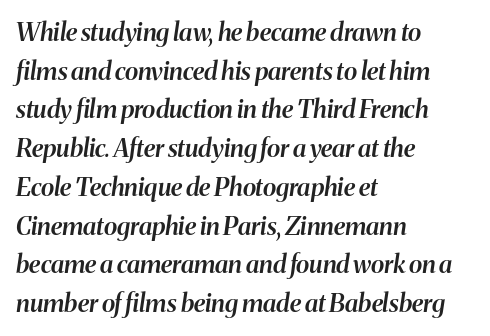
Nobody touched the tracking dial on this one. Is the type slanted? Yes — the strokes lean at a clear angle. Rule under the text: the space is simply empty. Line beginnings align vertically; line endings do not. Whoever set this chose a conventional vertical rhythm.
